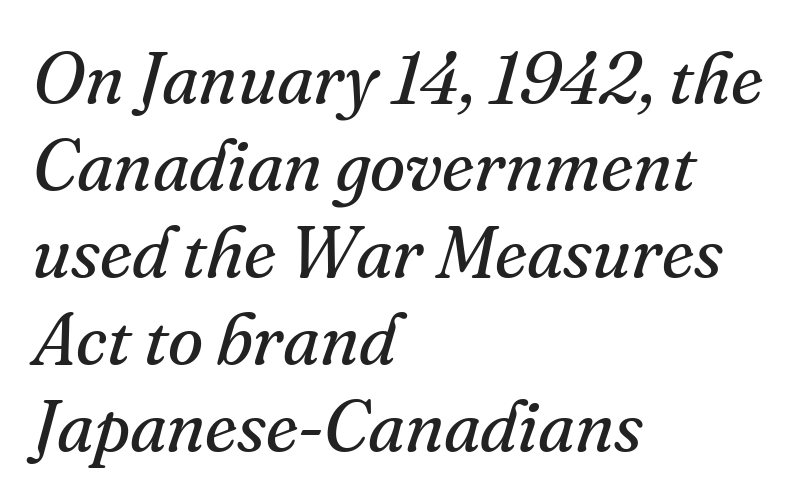
The typesetting does not lean heavy: it is not bold. This is serif lettering, the kind often seen in printed books. You could call the tracking neutral — neither tight nor loose. Which margin do the lines hug? The left one — the right edge is uneven. Note the varied advance widths — an 'i' is clearly narrower than an 'm'. Any mark beneath the type? The region is blank.
